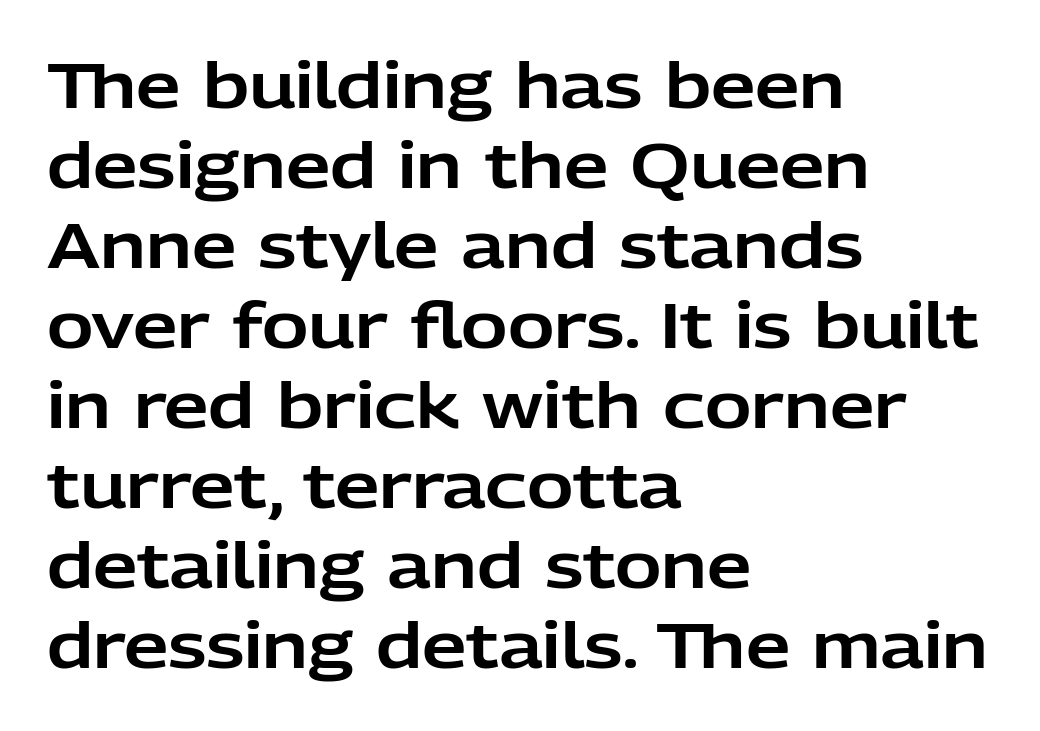
The image shows 63 px sans-serif type, upright; set left-aligned, normal line spacing (1.27x), normal letter spacing, not underlined; low stroke contrast and a medium x-height.
